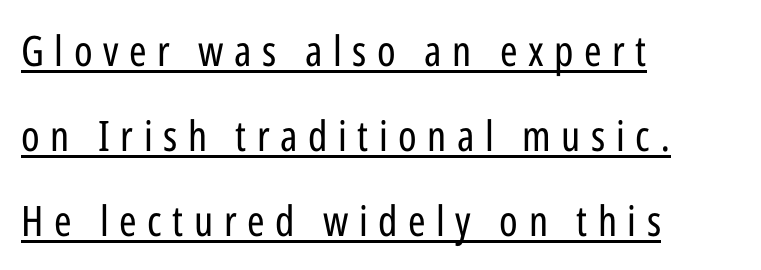
Q: Is the text bold? A: No.
Q: Is the text italic (slanted)? A: No, it is upright.
Q: Is the typeface a serif or a sans-serif typeface? A: Sans-serif.
Q: Is the text underlined? A: Yes.
Q: How is the paragraph aligned? A: Left-aligned.
Q: Is the spacing between letters normal or unusually wide? A: Unusually wide.
Q: Is the spacing between lines tight, normal or loose? A: Loose.
Q: Width (condensed, normal, or wide)? A: Condensed.
Q: Stroke contrast? A: Low.
Q: x-height? A: Medium.
Q: Monospaced? A: No.
